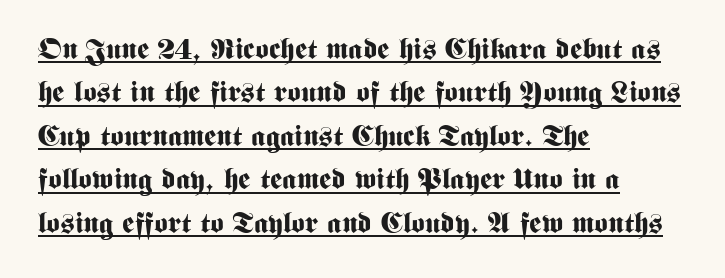
Q: Is the text bold? A: Yes.
Q: Is the text italic (slanted)? A: No, it is upright.
Q: Is the typeface a serif or a sans-serif typeface? A: Sans-serif.
Q: Is the text underlined? A: Yes.
Q: How is the paragraph aligned? A: Left-aligned.
Q: Is the spacing between letters normal or unusually wide? A: Normal.
Q: Is the spacing between lines tight, normal or loose? A: Normal.
Q: Width (condensed, normal, or wide)? A: Condensed.
Q: Stroke contrast? A: Medium.
Q: x-height? A: Medium.
Q: Monospaced? A: No.
